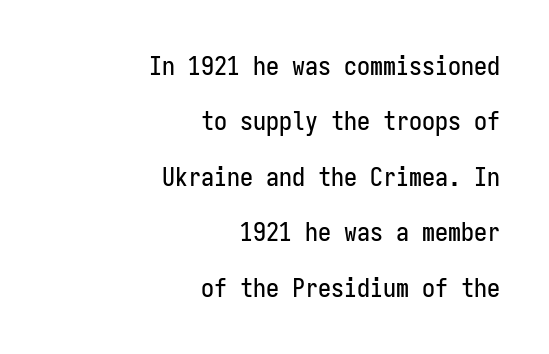
Q: Is the text italic (slanted)? A: No, it is upright.
Q: Is the text underlined? A: No.
Q: How is the paragraph aligned? A: Right-aligned.
Q: Is the spacing between letters normal or unusually wide? A: Normal.
Q: Is the spacing between lines tight, normal or loose? A: Loose.
